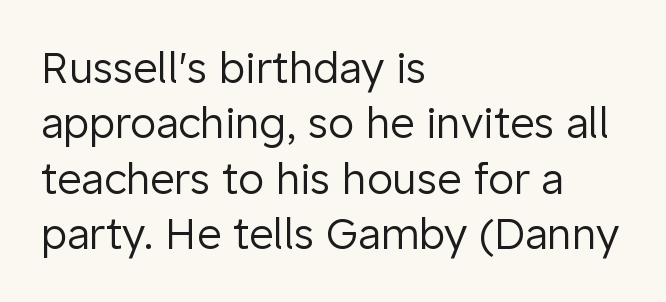
Q: Is the text bold? A: No.
Q: Is the text italic (slanted)? A: No, it is upright.
Q: Is the typeface a serif or a sans-serif typeface? A: Sans-serif.
Q: Is the text underlined? A: No.
Q: How is the paragraph aligned? A: Left-aligned.
Q: Is the spacing between letters normal or unusually wide? A: Normal.
Q: Is the spacing between lines tight, normal or loose? A: Normal.
Q: Width (condensed, normal, or wide)? A: Normal.
Q: Stroke contrast? A: Low.
Q: x-height? A: Medium.
Q: Monospaced? A: No.
